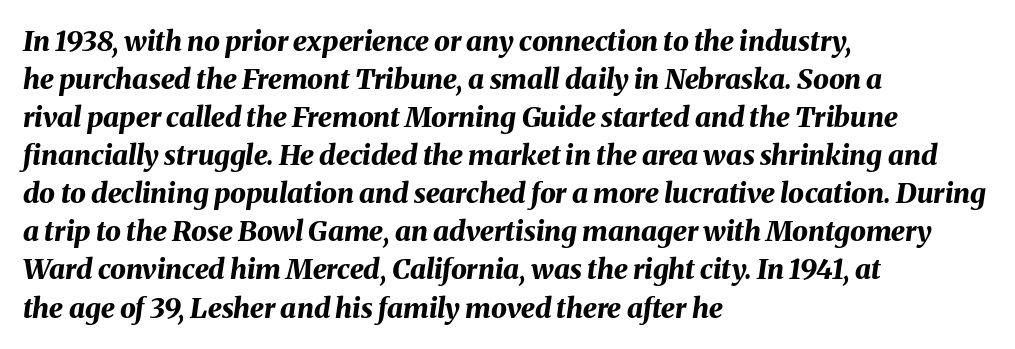
The image shows 28 px bold type, italic (leaning right); set left-aligned, normal line spacing (1.36x), normal letter spacing, not underlined; medium stroke contrast and a medium x-height.
